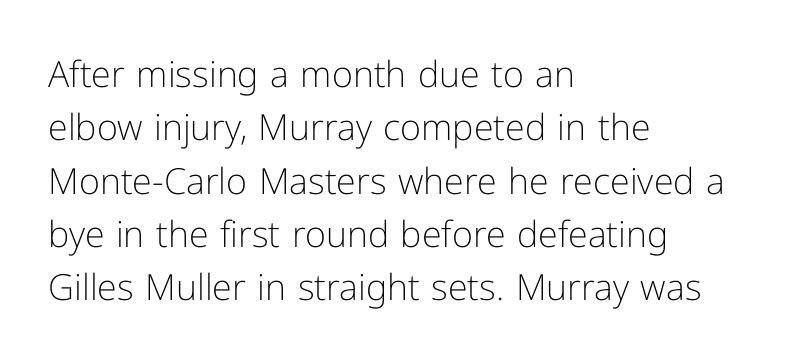
{"serif": "no", "italic": "no", "bold": "no", "weight": "light", "width": "normal", "stroke_contrast": "low", "x_height": "medium", "monospaced": "no", "underline": "no", "align": "left", "line_spacing": "normal", "line_spacing_ratio": 1.48, "letter_spacing": "normal", "letter_spacing_em": 0.0, "glyph_px": 36}
